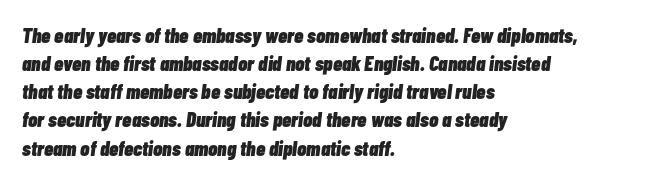
The image shows 21 px bold type, italic (leaning right); set left-aligned, normal line spacing (1.34x), normal letter spacing, not underlined.
